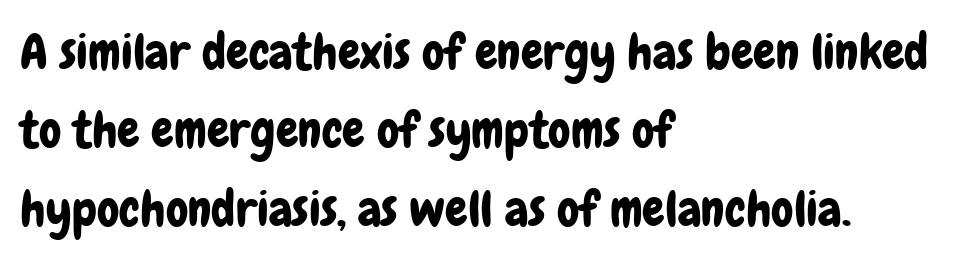
Q: Is the text italic (slanted)? A: No, it is upright.
Q: Is the typeface a serif or a sans-serif typeface? A: Sans-serif.
Q: Is the text underlined? A: No.
Q: How is the paragraph aligned? A: Left-aligned.
Q: Is the spacing between letters normal or unusually wide? A: Normal.
Q: Is the spacing between lines tight, normal or loose? A: Normal.
Q: Width (condensed, normal, or wide)? A: Condensed.
Q: Stroke contrast? A: Low.
Q: x-height? A: Medium.
Q: Monospaced? A: No.
